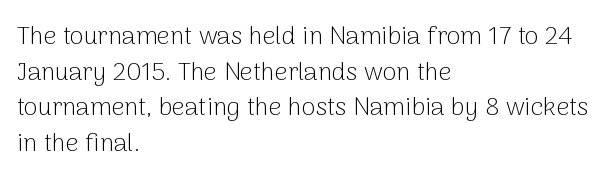
Q: Is the text bold? A: No.
Q: Is the text italic (slanted)? A: No, it is upright.
Q: Is the text underlined? A: No.
Q: How is the paragraph aligned? A: Left-aligned.
Q: Is the spacing between letters normal or unusually wide? A: Normal.
Q: Is the spacing between lines tight, normal or loose? A: Normal.
